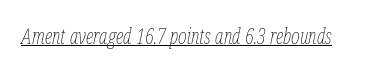
{"italic": "yes", "lean": "right", "slant_degrees": 12, "bold": "no", "underline": "yes", "letter_spacing": "normal", "letter_spacing_em": 0.0, "glyph_px": 21}
